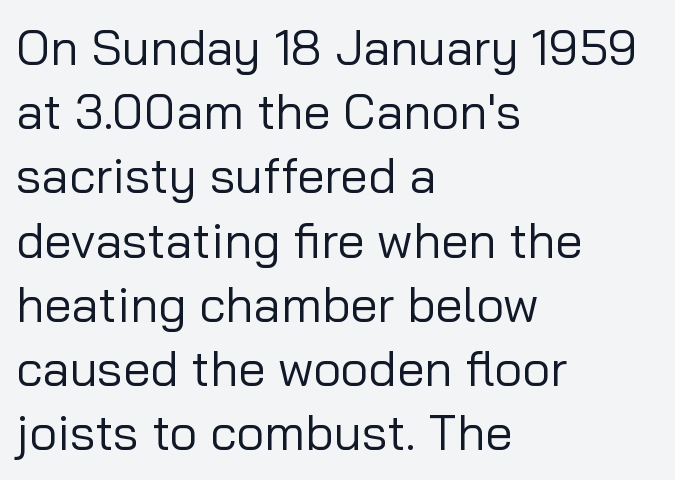
Stem width sits at or under what a default text font uses. Does the lettering tilt? It doesn't — this is upright. Casual observation: everything's shoved over to the left. Regular leading. Note the varied advance widths — an 'i' is clearly narrower than an 'm'. Between one letter and the next there's only the usual sliver of space.
